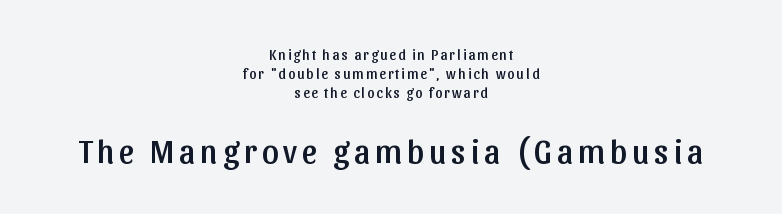
The zone under the glyphs is completely vacant. The passage shown stacks its lines at a standard gap. Nothing sits at the stroke ends, so this counts as sans-serif. Notice how the passage keeps no hard edge, just a central spine. The font's upright variant was chosen for this text.
